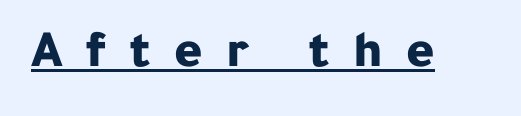
{"serif": "no", "italic": "no", "bold": "yes", "weight": "bold", "width": "normal", "stroke_contrast": "low", "x_height": "medium", "monospaced": "no", "underline": "yes", "letter_spacing": "wide", "letter_spacing_em": 0.43, "glyph_px": 53}
